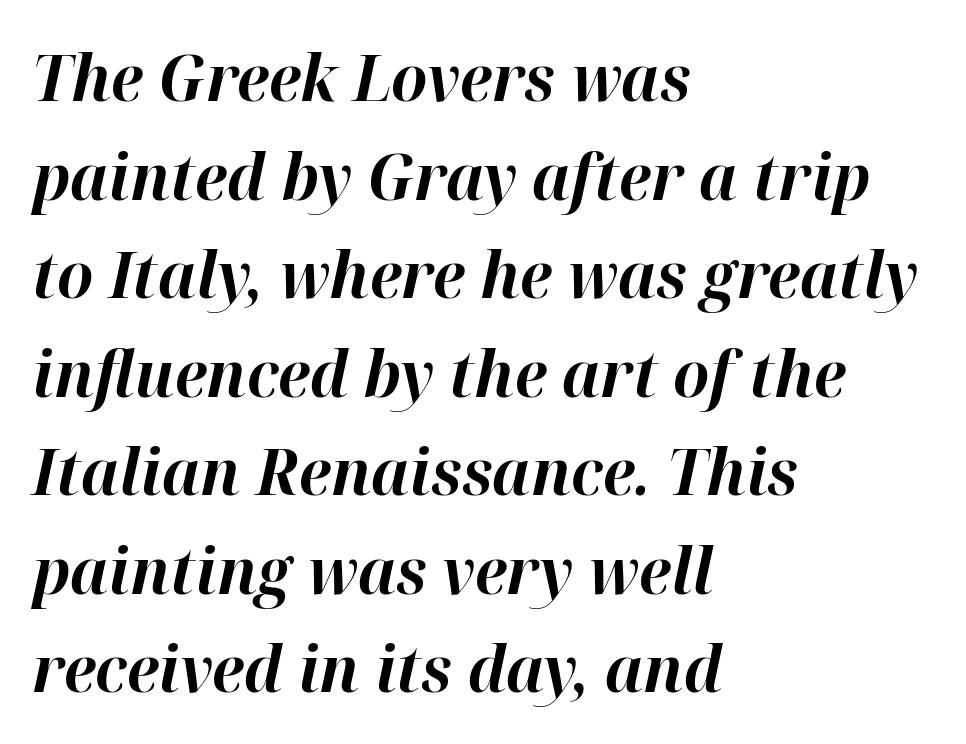
Any mark beneath the type? The region is blank. Between one letter and the next there's only the usual sliver of space. The lines in this sample share a left origin and differ only in where they stop. An italicized treatment has been applied to the whole sample. Set as a true bold cut, around the 700 mark. Regular leading.
